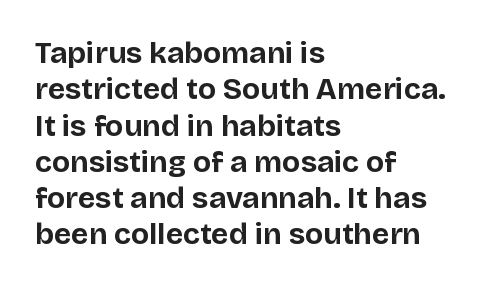
The image shows 30 px bold sans-serif type, upright; set left-aligned, line spacing 1.21x, normal letter spacing, not underlined; low stroke contrast and a large x-height.
